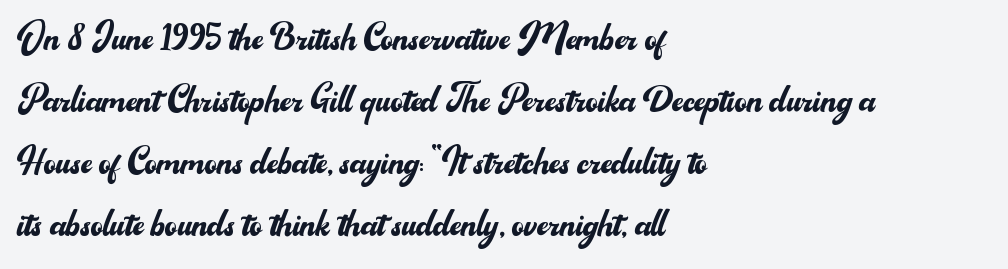
Weight: not bold — regular or lighter. Does the copy run flush right? No — it runs flush left. The area under the type is left untouched. No extra tracking has been applied to these lines.
